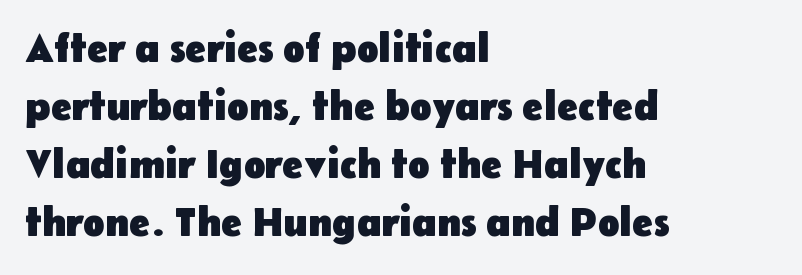
Q: Is the text bold? A: Yes.
Q: Is the text italic (slanted)? A: No, it is upright.
Q: Is the typeface a serif or a sans-serif typeface? A: Sans-serif.
Q: Is the text underlined? A: No.
Q: How is the paragraph aligned? A: Left-aligned.
Q: Is the spacing between letters normal or unusually wide? A: Normal.
Q: Is the spacing between lines tight, normal or loose? A: Normal.
Q: Width (condensed, normal, or wide)? A: Normal.
Q: Stroke contrast? A: Low.
Q: x-height? A: Medium.
Q: Monospaced? A: No.
